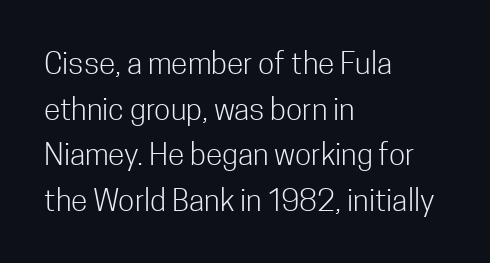
{"serif": "no", "italic": "no", "bold": "no", "weight": "light", "width": "condensed", "stroke_contrast": "low", "x_height": "medium", "monospaced": "no", "underline": "no", "align": "left", "line_spacing": "normal", "line_spacing_ratio": 1.52, "letter_spacing": "normal", "letter_spacing_em": 0.0, "glyph_px": 30}
